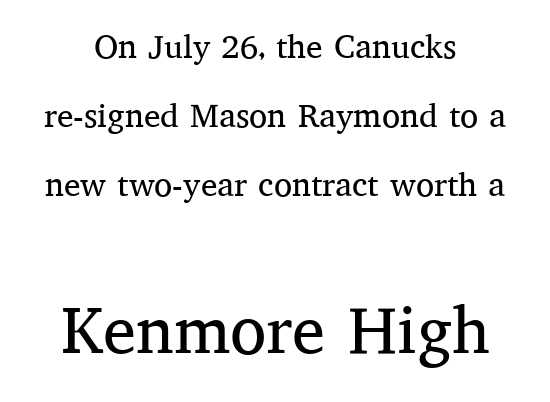
The image shows 66 px regular-weight serif type, upright; set centered, loose line spacing (2.09x), normal letter spacing, not underlined; the second (bottom) block is 2.0x larger; medium stroke contrast and a medium x-height.
